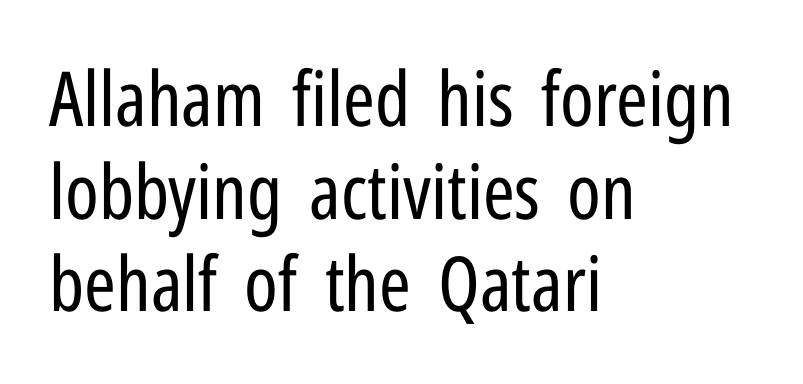
The image shows 76 px regular-weight, condensed sans-serif type, upright; set left-aligned, line spacing 1.22x, normal letter spacing, not underlined; low stroke contrast and a medium x-height.
